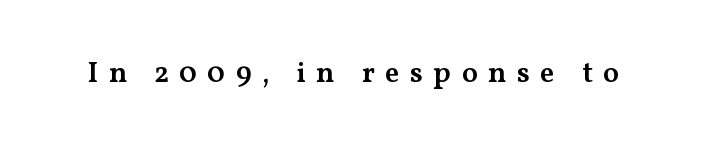
Q: Is the text bold? A: Semi-bold.
Q: Is the text italic (slanted)? A: No, it is upright.
Q: Is the typeface a serif or a sans-serif typeface? A: Serif.
Q: Is the text underlined? A: No.
Q: Is the spacing between letters normal or unusually wide? A: Unusually wide.
Q: Width (condensed, normal, or wide)? A: Wide.
Q: Stroke contrast? A: Medium.
Q: x-height? A: Medium.
Q: Monospaced? A: No.
